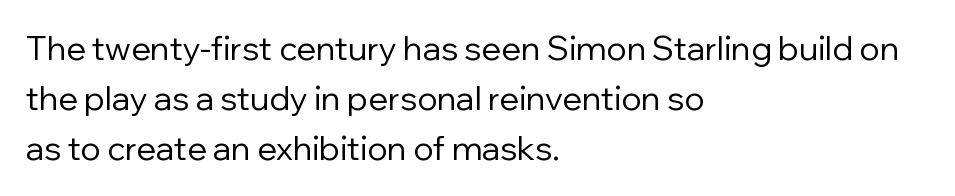
Letters have the restrained weight of plain body copy at most. Examine the stroke ends and you'll find no serifs. What's the leading like? Ordinary, nothing unusual. Spacing verdict: proportional, widths tailored to each character.
